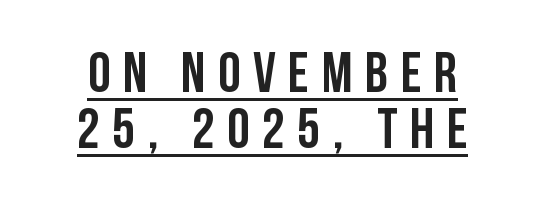
The type is letterspaced generously, with wide tracking. Heavy-handed strokes throughout: this text is bold. Compared with undecorated copy, this sample adds a rule below the words. Serif or sans? Sans — the stroke terminals are bare.
